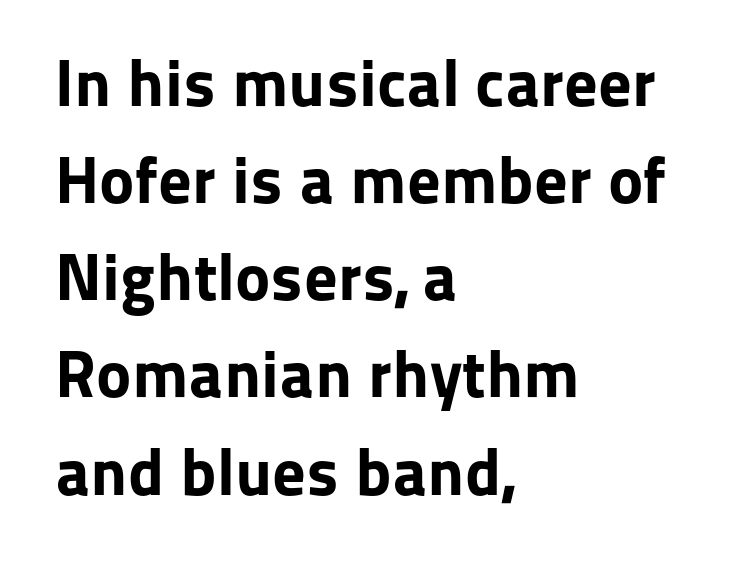
The image shows 67 px bold sans-serif type, upright; set left-aligned, normal line spacing (1.45x), normal letter spacing, not underlined; low stroke contrast and a medium x-height.
